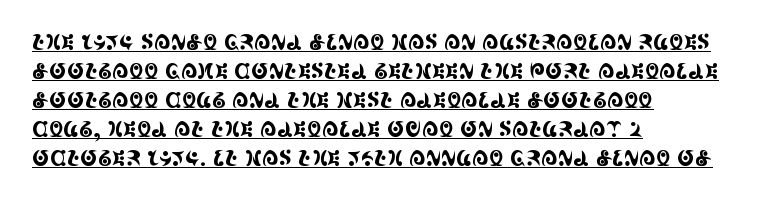
Q: Is the text italic (slanted)? A: No, it is upright.
Q: Is the text underlined? A: Yes.
Q: How is the paragraph aligned? A: Left-aligned.
Q: Is the spacing between letters normal or unusually wide? A: Normal.
Q: Is the spacing between lines tight, normal or loose? A: Normal.
